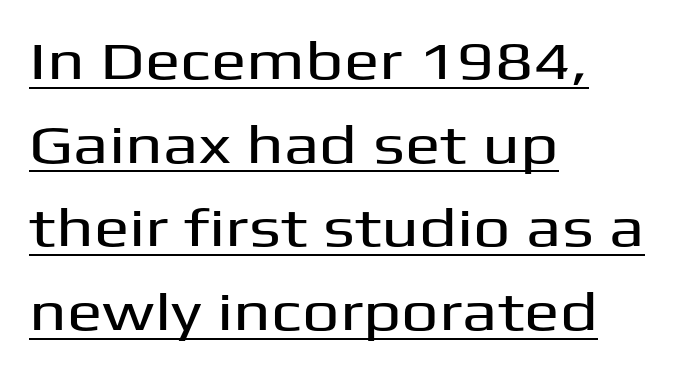
The image shows 53 px wide sans-serif type, upright; set left-aligned, normal line spacing (1.58x), normal letter spacing, underlined; medium stroke contrast and a medium x-height.
